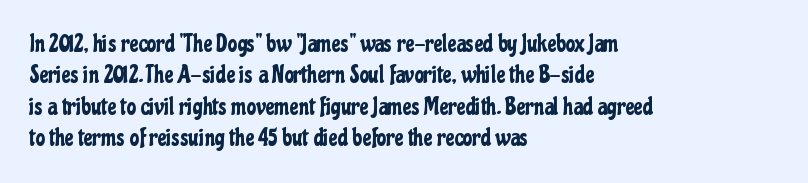
Q: Is the text italic (slanted)? A: No, it is upright.
Q: Is the text underlined? A: No.
Q: How is the paragraph aligned? A: Left-aligned.
Q: Is the spacing between letters normal or unusually wide? A: Normal.
Q: Is the spacing between lines tight, normal or loose? A: Normal.
